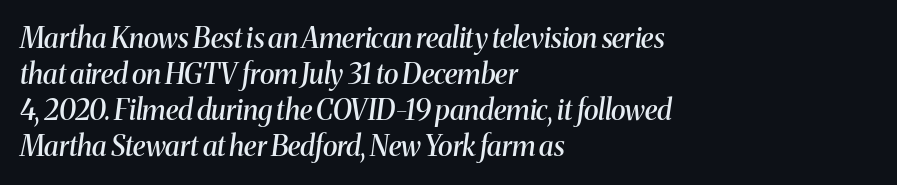
The image shows 28 px semibold serif type, italic (leaning right); set left-aligned, normal line spacing (1.29x), normal letter spacing, not underlined; medium stroke contrast and a medium x-height.
